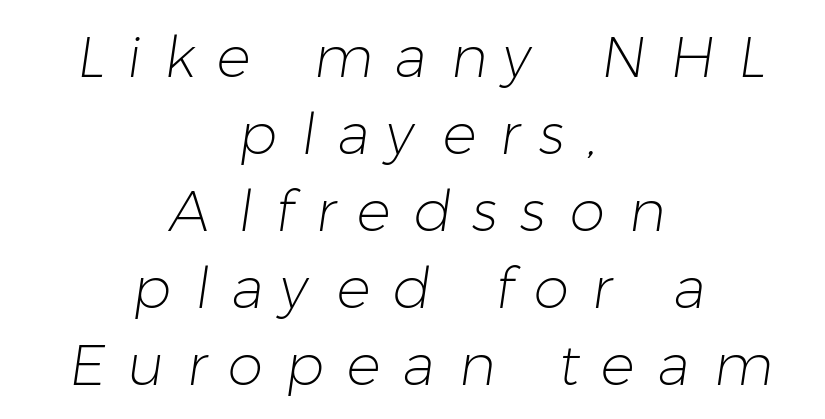
The image shows 57 px light sans-serif type; set centered, normal line spacing (1.35x), unusually wide letter spacing (+0.4 em), not underlined; low stroke contrast and a medium x-height.
